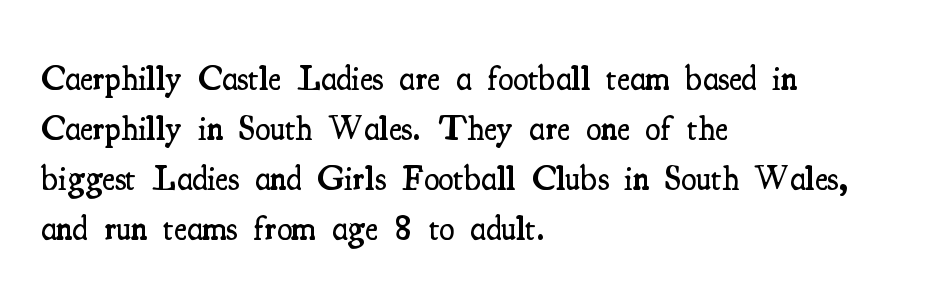
The image shows 35 px semibold, condensed serif type, upright; set left-aligned, normal line spacing (1.43x), normal letter spacing, not underlined; medium stroke contrast and a small x-height.
